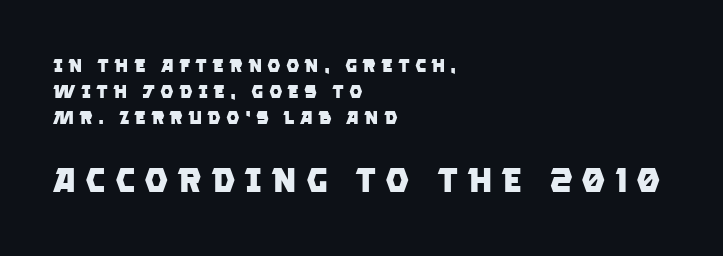
Q: Is the text bold? A: Yes.
Q: Is the typeface a serif or a sans-serif typeface? A: Sans-serif.
Q: Is the text underlined? A: No.
Q: How is the paragraph aligned? A: Left-aligned.
Q: Is the spacing between letters normal or unusually wide? A: Unusually wide.
Q: Is the spacing between lines tight, normal or loose? A: Normal.
Q: Which block of text is set in a larger size, the first (top) or the second (bottom)? A: The second (bottom) one.
Q: Width (condensed, normal, or wide)? A: Normal.
Q: Stroke contrast? A: Low.
Q: x-height? A: Large.
Q: Monospaced? A: No.
